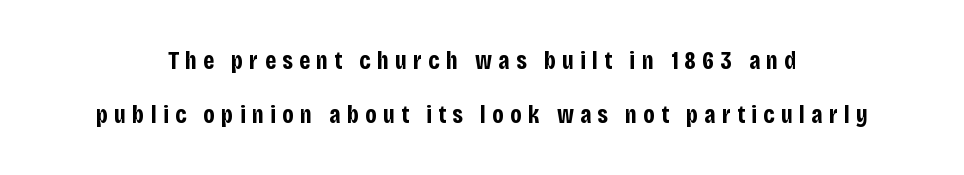
{"italic": "no", "bold": "yes", "underline": "no", "align": "center", "line_spacing": "loose", "line_spacing_ratio": 2.15, "letter_spacing": "wide", "letter_spacing_em": 0.25, "glyph_px": 25}
